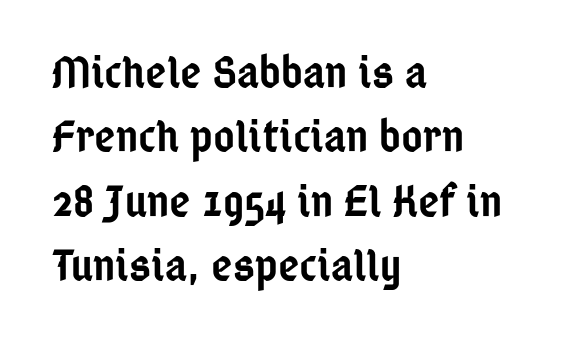
The image shows 46 px semibold, condensed sans-serif type, upright; set left-aligned, normal line spacing (1.4x), normal letter spacing, not underlined; low stroke contrast and a medium x-height.
